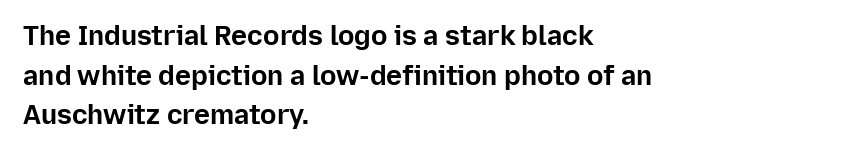
The glyphs are unaccompanied by any horizontal stroke below them. The characters look thick and weighty, a clear bold. Horizontally, the lines are justified to the leading edge only. Successive baselines arrive at the customary interval. Ordinary non-slanted type is in use.
